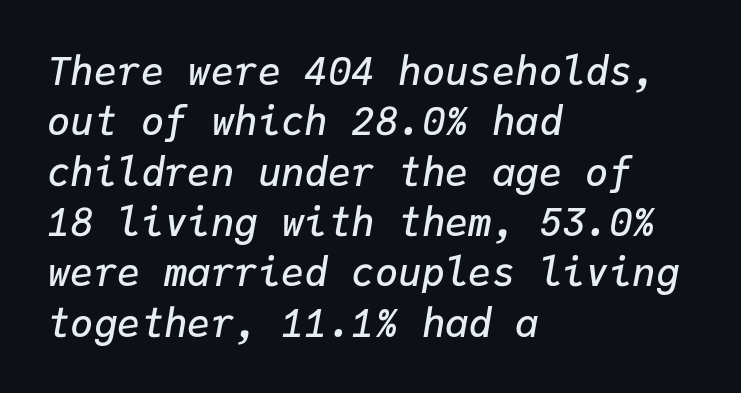
{"italic": "yes", "lean": "right", "slant_degrees": 9, "bold": "semi", "weight": "semibold", "width": "normal", "stroke_contrast": "low", "x_height": "medium", "monospaced": "yes", "underline": "no", "align": "left", "line_spacing": "normal", "line_spacing_ratio": 1.29, "letter_spacing": "normal", "letter_spacing_em": 0.0, "glyph_px": 39}
